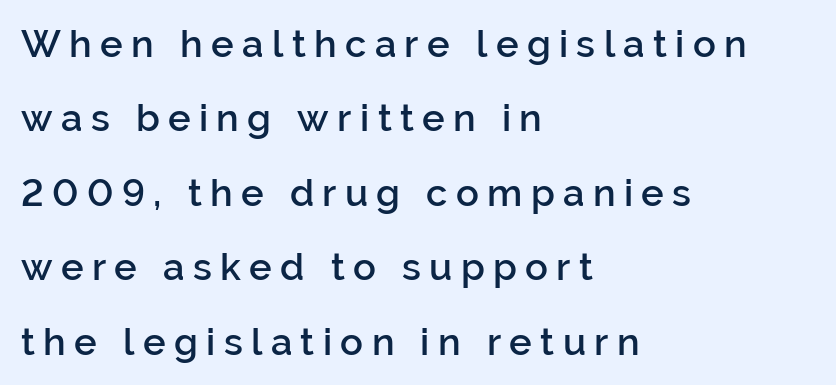
The space directly below the letters is spotless. Caption: multi-line text, flush left, ragged right. The specimen reads as upright at a glance. These lines are rendered in a variable-pitch font. Is the type bold? Partly — it's a semibold, heavier than regular but not fully bold.
